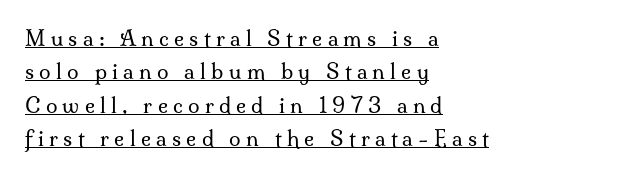
The image shows 21 px text type, upright; set left-aligned, normal line spacing (1.59x), unusually wide letter spacing (+0.25 em), underlined.
